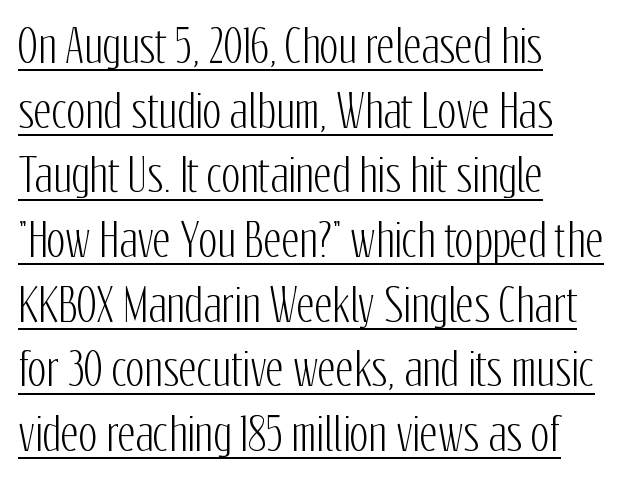
Q: Is the text italic (slanted)? A: No, it is upright.
Q: Is the typeface a serif or a sans-serif typeface? A: Sans-serif.
Q: Is the text underlined? A: Yes.
Q: How is the paragraph aligned? A: Left-aligned.
Q: Is the spacing between letters normal or unusually wide? A: Normal.
Q: Is the spacing between lines tight, normal or loose? A: Normal.
Q: Width (condensed, normal, or wide)? A: Condensed.
Q: Stroke contrast? A: Low.
Q: x-height? A: Medium.
Q: Monospaced? A: No.
